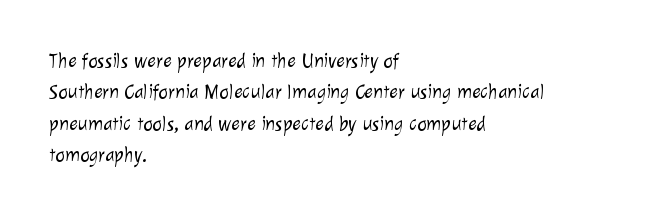
{"bold": "no", "underline": "no", "align": "left", "line_spacing": "normal", "line_spacing_ratio": 1.57, "letter_spacing": "normal", "letter_spacing_em": 0.0, "glyph_px": 20}
